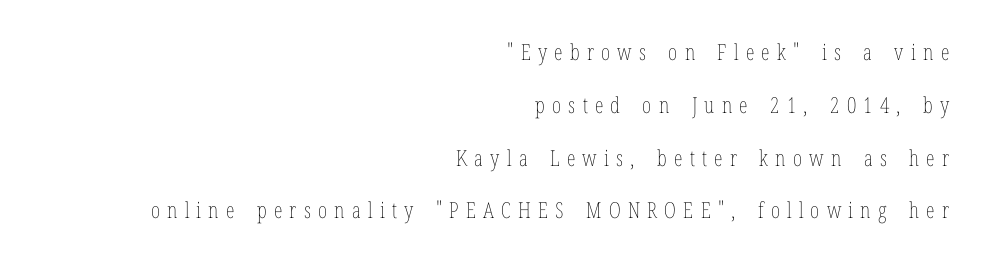
Q: Is the text bold? A: No.
Q: Is the text italic (slanted)? A: No, it is upright.
Q: Is the text underlined? A: No.
Q: How is the paragraph aligned? A: Right-aligned.
Q: Is the spacing between letters normal or unusually wide? A: Unusually wide.
Q: Is the spacing between lines tight, normal or loose? A: Loose.
